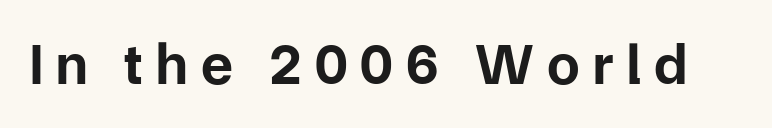
The image shows 58 px bold sans-serif type, upright; set unusually wide letter spacing (+0.23 em), not underlined; low stroke contrast and a medium x-height.
